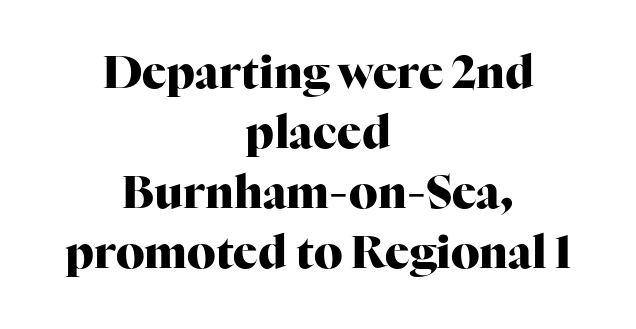
The image shows 45 px heavy serif type, upright; set centered, normal line spacing (1.33x), normal letter spacing, not underlined; high stroke contrast and a medium x-height.
